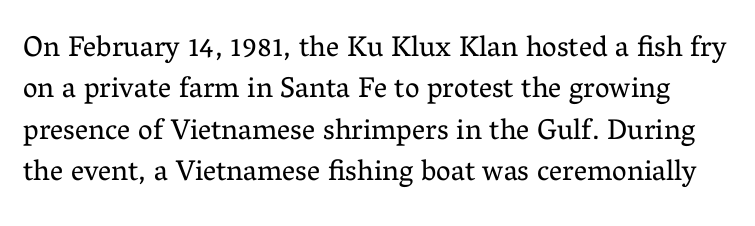
{"serif": "yes", "italic": "no", "bold": "no", "weight": "regular", "width": "normal", "stroke_contrast": "medium", "x_height": "medium", "monospaced": "no", "underline": "no", "line_spacing": "normal", "line_spacing_ratio": 1.43, "letter_spacing": "normal", "letter_spacing_em": 0.0, "glyph_px": 29}
